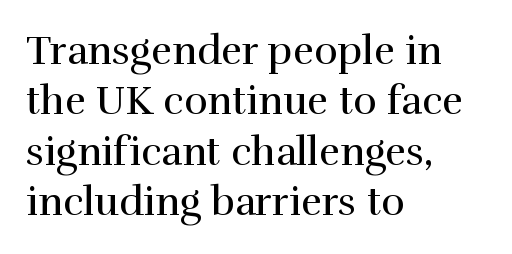
Q: Is the text bold? A: No.
Q: Is the text italic (slanted)? A: No, it is upright.
Q: Is the typeface a serif or a sans-serif typeface? A: Serif.
Q: Is the text underlined? A: No.
Q: How is the paragraph aligned? A: Left-aligned.
Q: Is the spacing between letters normal or unusually wide? A: Normal.
Q: Is the spacing between lines tight, normal or loose? A: Normal.
Q: Width (condensed, normal, or wide)? A: Normal.
Q: x-height? A: Medium.
Q: Monospaced? A: No.
